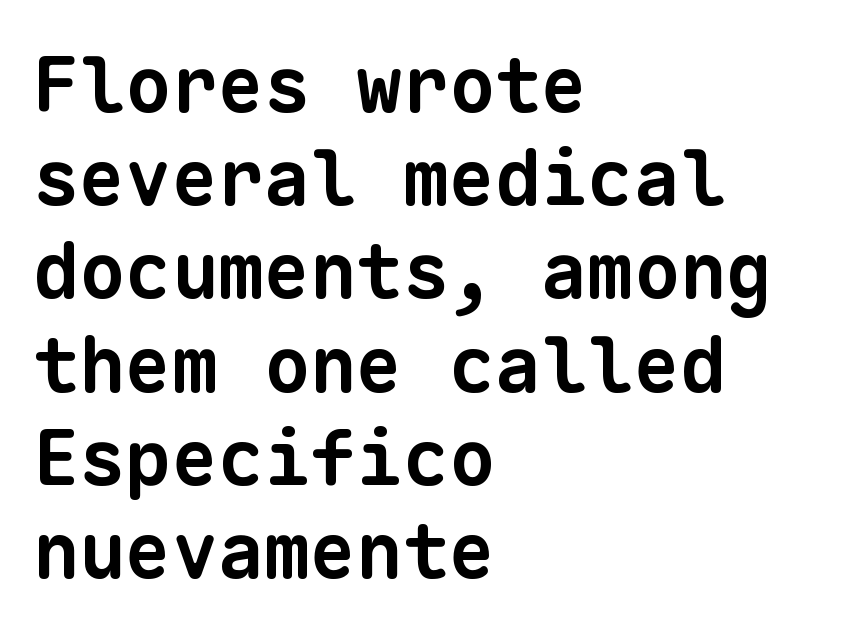
Q: Is the text bold? A: Yes.
Q: Is the typeface a serif or a sans-serif typeface? A: Sans-serif.
Q: Is the text underlined? A: No.
Q: How is the paragraph aligned? A: Left-aligned.
Q: Is the spacing between letters normal or unusually wide? A: Normal.
Q: Width (condensed, normal, or wide)? A: Normal.
Q: Stroke contrast? A: Low.
Q: x-height? A: Medium.
Q: Monospaced? A: Yes.
